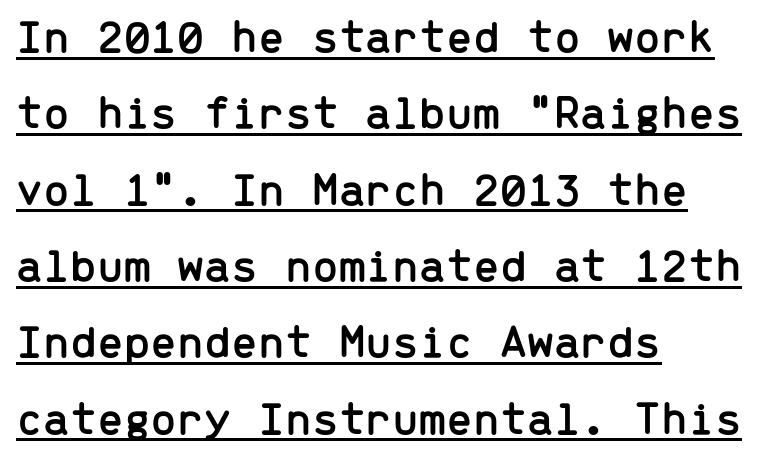
{"serif": "no", "italic": "no", "width": "normal", "stroke_contrast": "low", "x_height": "medium", "monospaced": "yes", "underline": "yes", "align": "left", "line_spacing": "normal", "line_spacing_ratio": 1.59, "letter_spacing": "normal", "letter_spacing_em": 0.0, "glyph_px": 48}
